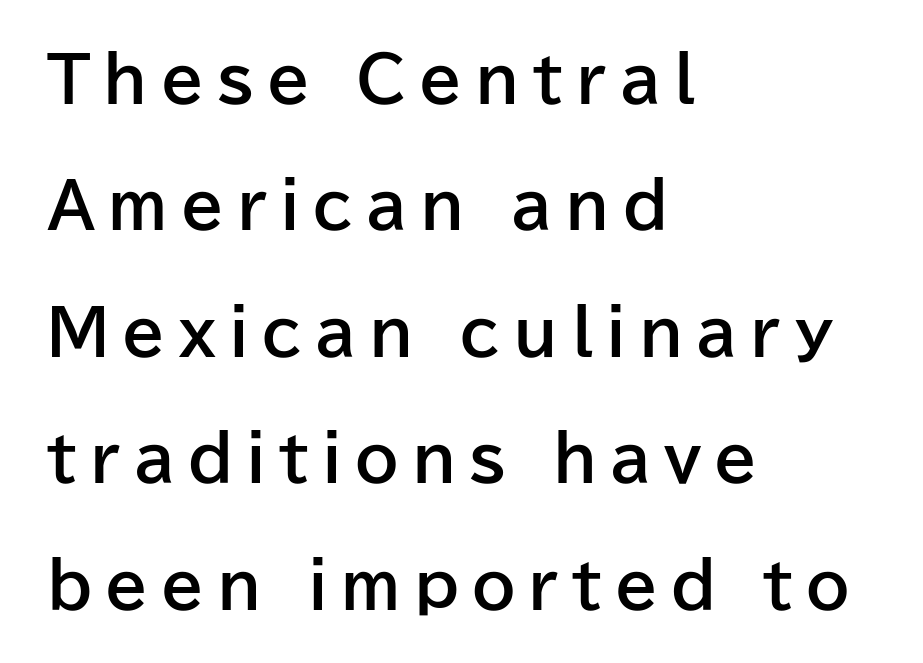
Q: Is the text bold? A: Yes.
Q: Is the text italic (slanted)? A: No, it is upright.
Q: Is the typeface a serif or a sans-serif typeface? A: Sans-serif.
Q: Is the text underlined? A: No.
Q: How is the paragraph aligned? A: Left-aligned.
Q: Is the spacing between letters normal or unusually wide? A: Unusually wide.
Q: Is the spacing between lines tight, normal or loose? A: Loose.
Q: Width (condensed, normal, or wide)? A: Normal.
Q: Stroke contrast? A: Low.
Q: x-height? A: Medium.
Q: Monospaced? A: No.
